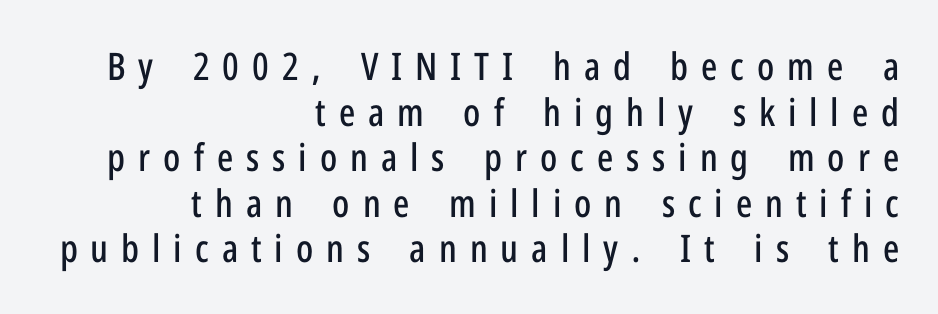
The image shows 38 px condensed sans-serif type, upright; set right-aligned, line spacing 1.2x, unusually wide letter spacing (+0.34 em), not underlined; low stroke contrast and a medium x-height.
